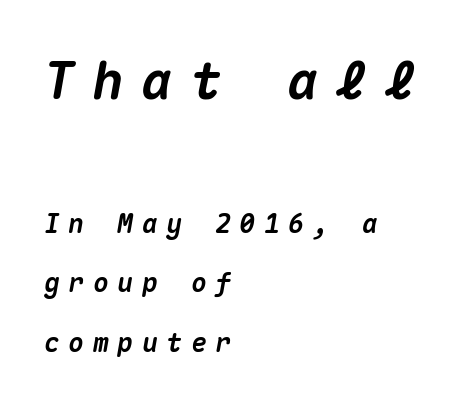
Caption: multi-line text, flush left, ragged right. This sample has the even, mechanical cadence of fixed-width lettering. If you drew a line through each stem, it would be angled. Here the glyphs are tracked loosely, breaking word shapes into spaced letters. These words are printed bold, with thick strokes throughout. A great deal of white space separates one row of letters from the next.
